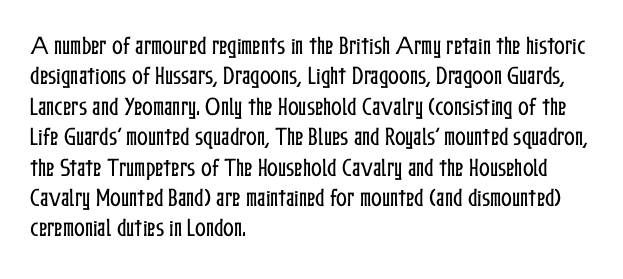
Q: Is the text italic (slanted)? A: No, it is upright.
Q: Is the text underlined? A: No.
Q: How is the paragraph aligned? A: Left-aligned.
Q: Is the spacing between letters normal or unusually wide? A: Normal.
Q: Is the spacing between lines tight, normal or loose? A: Normal.
